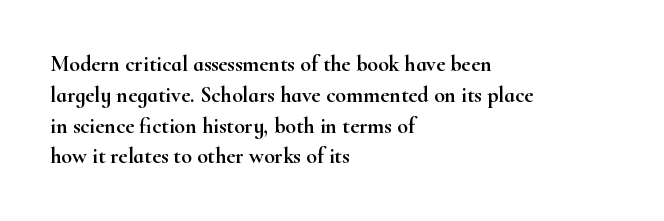
Q: Is the text italic (slanted)? A: No, it is upright.
Q: Is the text underlined? A: No.
Q: How is the paragraph aligned? A: Left-aligned.
Q: Is the spacing between letters normal or unusually wide? A: Normal.
Q: Is the spacing between lines tight, normal or loose? A: Normal.
